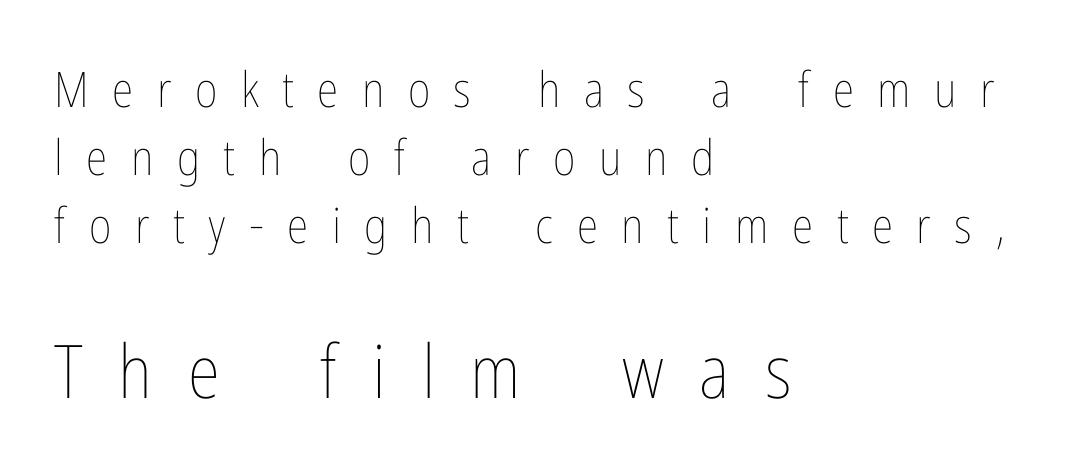
Q: Is the text bold? A: No.
Q: Is the text italic (slanted)? A: No, it is upright.
Q: Is the text underlined? A: No.
Q: How is the paragraph aligned? A: Left-aligned.
Q: Is the spacing between letters normal or unusually wide? A: Unusually wide.
Q: Is the spacing between lines tight, normal or loose? A: Normal.
Q: Which block of text is set in a larger size, the first (top) or the second (bottom)? A: The second (bottom) one.
Q: Width (condensed, normal, or wide)? A: Condensed.
Q: Stroke contrast? A: Low.
Q: x-height? A: Medium.
Q: Monospaced? A: No.
